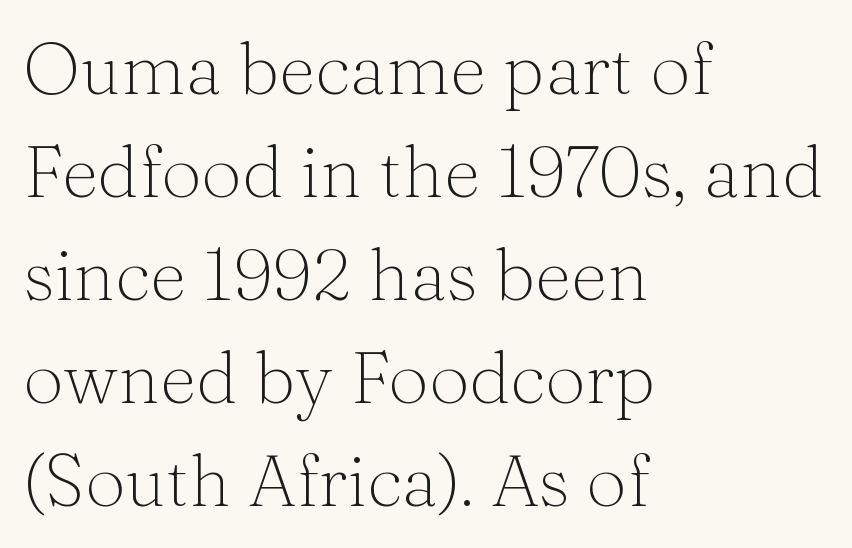
The lines are quadded left. The type is set solid horizontally, with unmodified tracking. Letters have the restrained weight of plain body copy at most. Type without underlining. Note: serifs present on the glyphs. The passage shown is typed in a proportional face where columns would drift.
